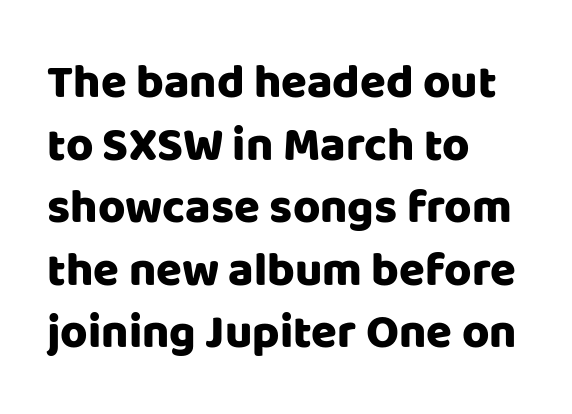
{"serif": "no", "italic": "no", "width": "normal", "stroke_contrast": "low", "x_height": "large", "monospaced": "no", "underline": "no", "align": "left", "line_spacing": "normal", "line_spacing_ratio": 1.33, "letter_spacing": "normal", "letter_spacing_em": 0.0, "glyph_px": 47}
